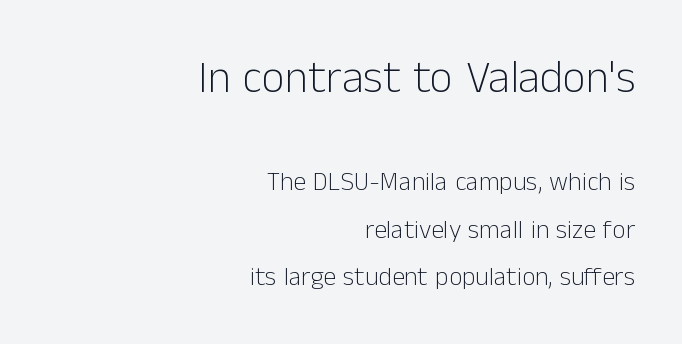
Q: Is the text bold? A: No.
Q: Is the text italic (slanted)? A: No, it is upright.
Q: Is the typeface a serif or a sans-serif typeface? A: Sans-serif.
Q: Is the text underlined? A: No.
Q: How is the paragraph aligned? A: Right-aligned.
Q: Is the spacing between letters normal or unusually wide? A: Normal.
Q: Which block of text is set in a larger size, the first (top) or the second (bottom)? A: The first (top) one.
Q: Width (condensed, normal, or wide)? A: Normal.
Q: Stroke contrast? A: Low.
Q: x-height? A: Medium.
Q: Monospaced? A: No.
